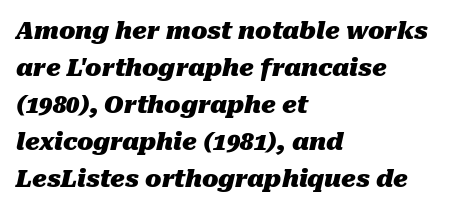
The image shows 24 px bold type, italic (leaning right); set left-aligned, normal line spacing (1.54x), normal letter spacing, not underlined.
